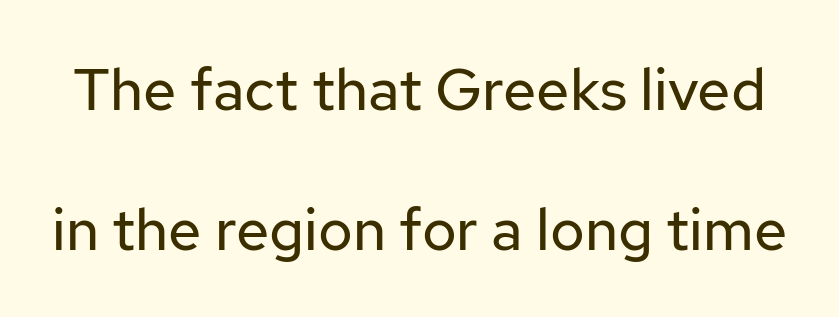
{"serif": "no", "italic": "no", "bold": "no", "weight": "regular", "width": "normal", "stroke_contrast": "low", "x_height": "medium", "monospaced": "no", "underline": "no", "line_spacing": "loose", "line_spacing_ratio": 2.37, "letter_spacing": "normal", "letter_spacing_em": 0.0, "glyph_px": 59}
